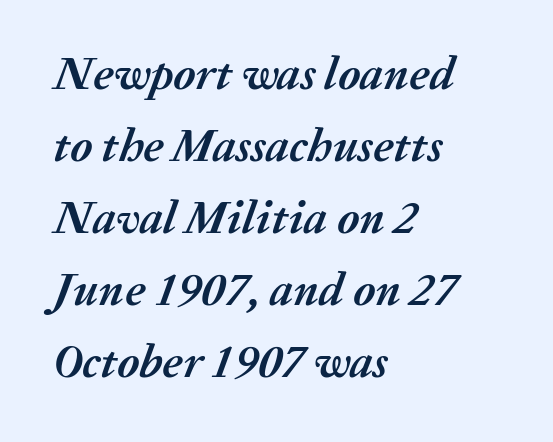
{"italic": "yes", "lean": "right", "slant_degrees": 20, "bold": "yes", "weight": "semibold", "width": "normal", "stroke_contrast": "medium", "x_height": "medium", "monospaced": "no", "underline": "no", "align": "left", "line_spacing": "normal", "line_spacing_ratio": 1.53, "letter_spacing": "normal", "letter_spacing_em": 0.0, "glyph_px": 47}
